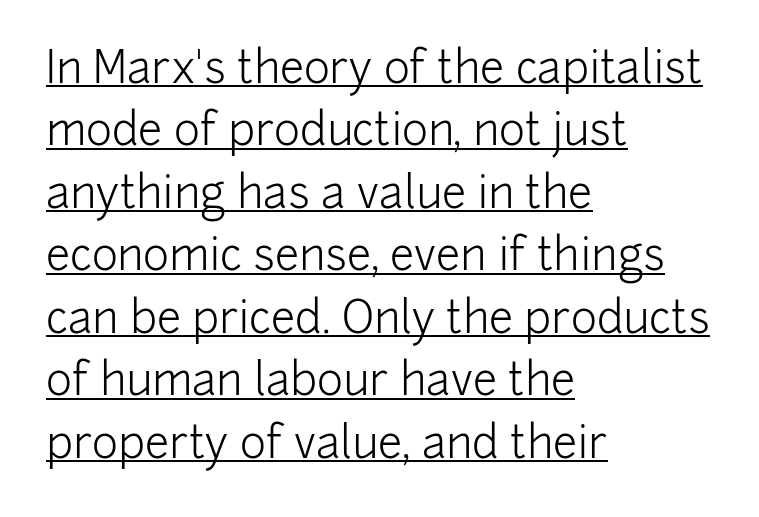
The image shows 44 px light sans-serif type, upright; set left-aligned, normal line spacing (1.42x), normal letter spacing, underlined; low stroke contrast and a medium x-height.
